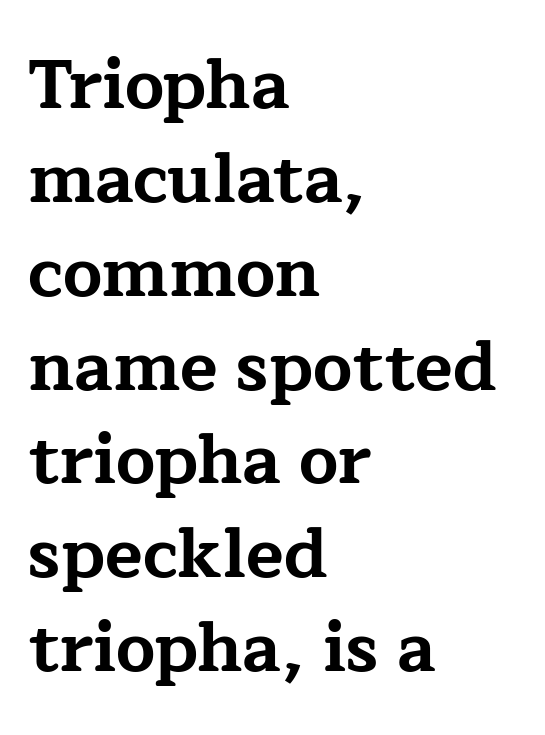
These lines carry a lot of weight — the face is fully bold. The passage shown is typed in a proportional face where columns would drift. Short note: letters normally spaced. Honestly, there is no underline to notice here at all.
